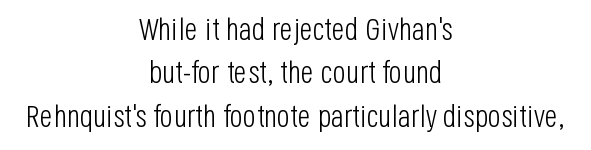
{"serif": "no", "italic": "no", "bold": "no", "weight": "light", "width": "condensed", "stroke_contrast": "low", "x_height": "large", "monospaced": "no", "underline": "no", "align": "center", "line_spacing": "normal", "line_spacing_ratio": 1.4, "letter_spacing": "normal", "letter_spacing_em": 0.0, "glyph_px": 31}
